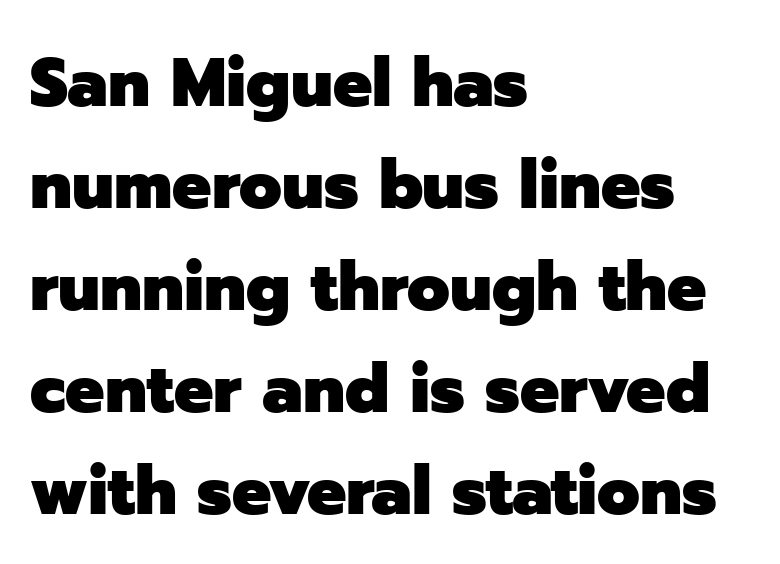
No feet cap the strokes, marking this as sans-serif type. Plain, unruled lines of type. Note the varied advance widths — an 'i' is clearly narrower than an 'm'. Notice how the passage keeps a crisp vertical edge on the left only. If you measured baseline to baseline, you'd find a middling distance.
